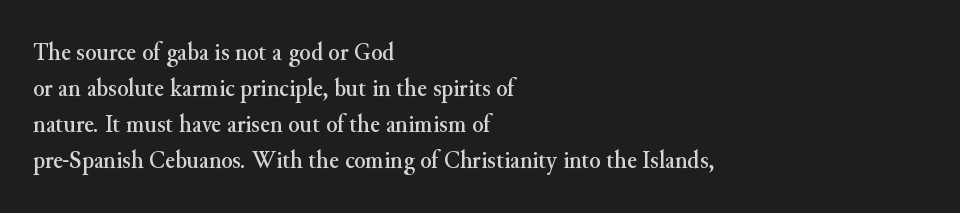
{"italic": "no", "underline": "no", "align": "left", "line_spacing": "normal", "line_spacing_ratio": 1.38, "letter_spacing": "normal", "letter_spacing_em": 0.0, "glyph_px": 26}
